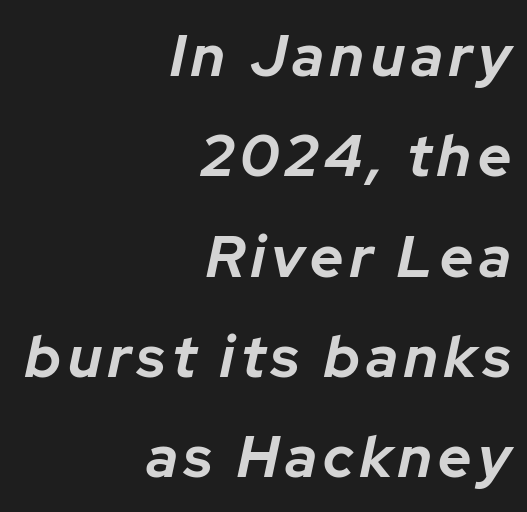
{"italic": "yes", "lean": "right", "slant_degrees": 12, "bold": "yes", "weight": "bold", "width": "normal", "stroke_contrast": "low", "x_height": "medium", "monospaced": "no", "underline": "no", "align": "right", "line_spacing_ratio": 1.73, "glyph_px": 58}
